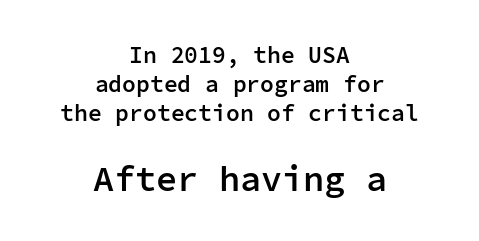
Q: Is the text bold? A: Semi-bold.
Q: Is the text italic (slanted)? A: No, it is upright.
Q: Is the typeface a serif or a sans-serif typeface? A: Sans-serif.
Q: Is the text underlined? A: No.
Q: How is the paragraph aligned? A: Centered.
Q: Is the spacing between letters normal or unusually wide? A: Normal.
Q: Is the spacing between lines tight, normal or loose? A: Normal.
Q: Which block of text is set in a larger size, the first (top) or the second (bottom)? A: The second (bottom) one.
Q: Width (condensed, normal, or wide)? A: Normal.
Q: Stroke contrast? A: Low.
Q: x-height? A: Medium.
Q: Monospaced? A: Yes.
